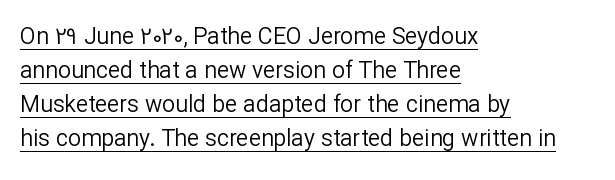
{"italic": "no", "bold": "no", "underline": "yes", "align": "left", "line_spacing": "normal", "line_spacing_ratio": 1.48, "letter_spacing": "normal", "letter_spacing_em": 0.0, "glyph_px": 23}
